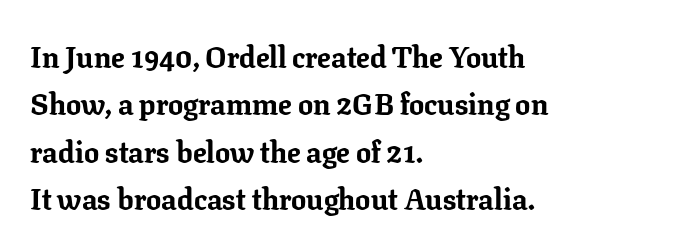
The image shows 30 px bold serif type, upright; set left-aligned, normal line spacing (1.58x), normal letter spacing, not underlined; low stroke contrast and a medium x-height.
